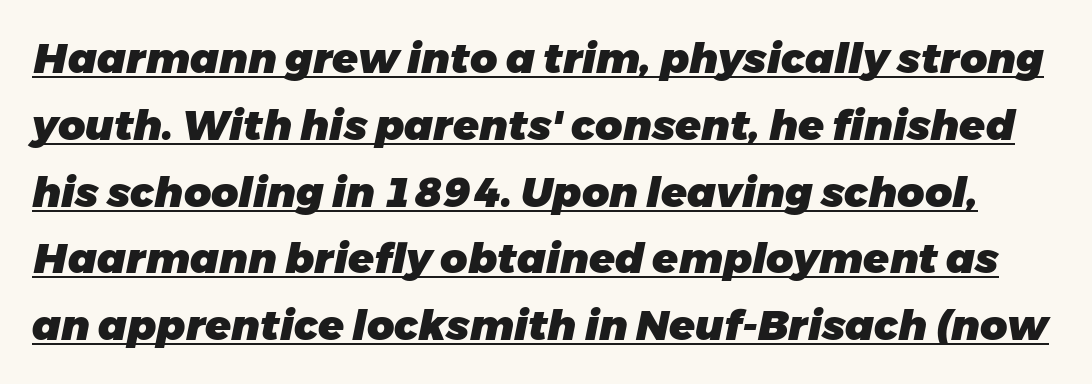
This is heavy type, rendered in bold. How are the letters spaced? Ordinarily, with no added tracking. Each letter keeps its own natural width here, so spacing adapts to shape. Notice how a bar underscores the lettering throughout.
